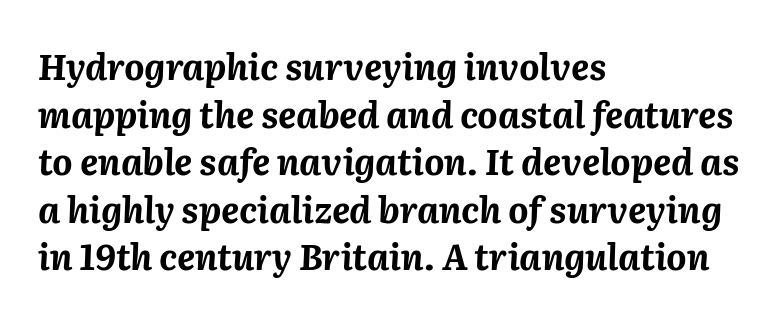
Q: Is the text bold? A: Yes.
Q: Is the text italic (slanted)? A: Yes, it leans right by about 2 degrees.
Q: Is the text underlined? A: No.
Q: How is the paragraph aligned? A: Left-aligned.
Q: Is the spacing between letters normal or unusually wide? A: Normal.
Q: Is the spacing between lines tight, normal or loose? A: Normal.
Q: Width (condensed, normal, or wide)? A: Normal.
Q: Stroke contrast? A: Medium.
Q: x-height? A: Medium.
Q: Monospaced? A: No.
